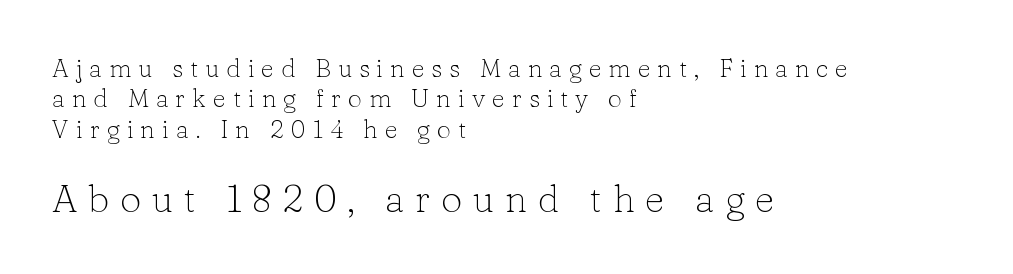
The image shows 38 px light serif type, upright; set left-aligned, line spacing 1.22x, unusually wide letter spacing (+0.28 em), not underlined; the second (bottom) block is 1.52x larger; low stroke contrast and a medium x-height.
